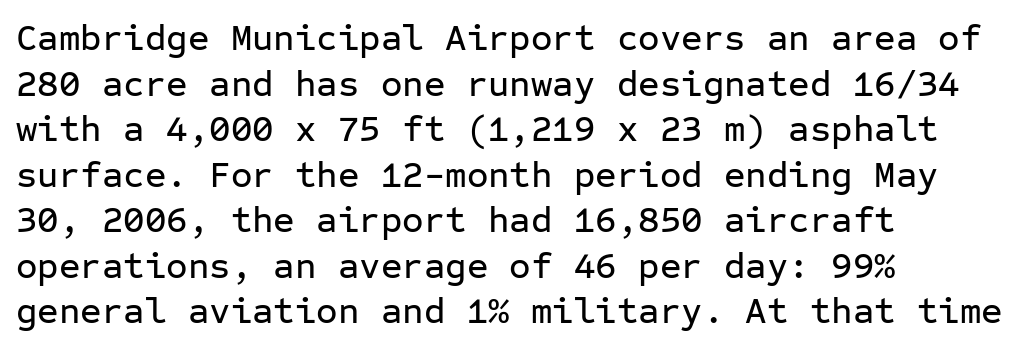
Q: Is the text italic (slanted)? A: No, it is upright.
Q: Is the typeface a serif or a sans-serif typeface? A: Sans-serif.
Q: Is the text underlined? A: No.
Q: How is the paragraph aligned? A: Left-aligned.
Q: Is the spacing between letters normal or unusually wide? A: Normal.
Q: Width (condensed, normal, or wide)? A: Normal.
Q: Stroke contrast? A: Low.
Q: x-height? A: Medium.
Q: Monospaced? A: Yes.
